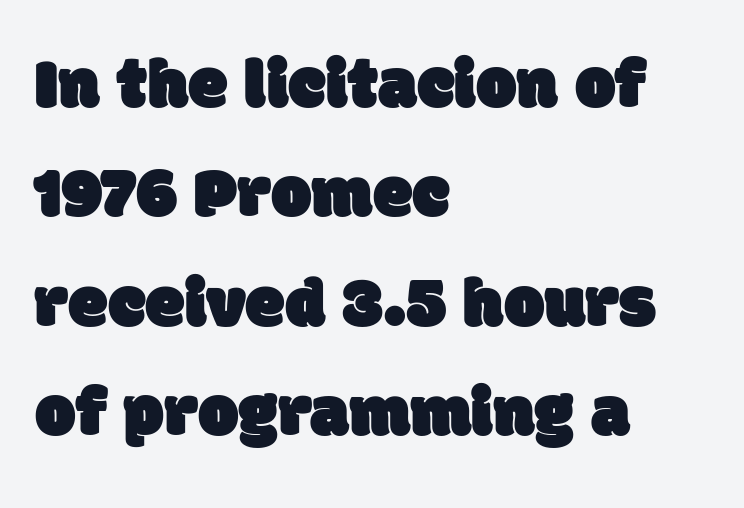
The image shows 72 px sans-serif type; set left-aligned, normal line spacing (1.52x), normal letter spacing, not underlined; low stroke contrast and a large x-height.
